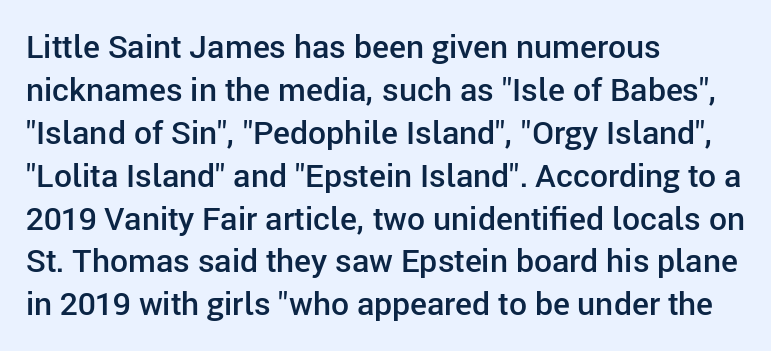
{"serif": "no", "italic": "no", "bold": "semi", "weight": "semibold", "width": "normal", "stroke_contrast": "low", "x_height": "medium", "monospaced": "no", "underline": "no", "align": "left", "line_spacing": "normal", "line_spacing_ratio": 1.34, "letter_spacing": "normal", "letter_spacing_em": 0.0, "glyph_px": 32}
